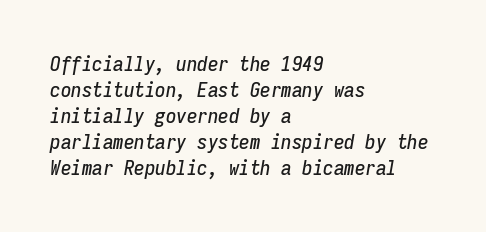
The image shows 21 px text type, italic (leaning right); set left-aligned, line spacing 1.24x, normal letter spacing, not underlined.
